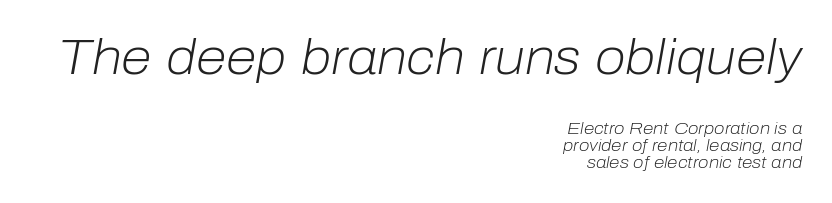
The strokes carry an ordinary text weight at most. Quick note: underline off. In terms of posture, this sample is oblique. Spacing verdict: proportional, widths tailored to each character. Short note: letters normally spaced.
